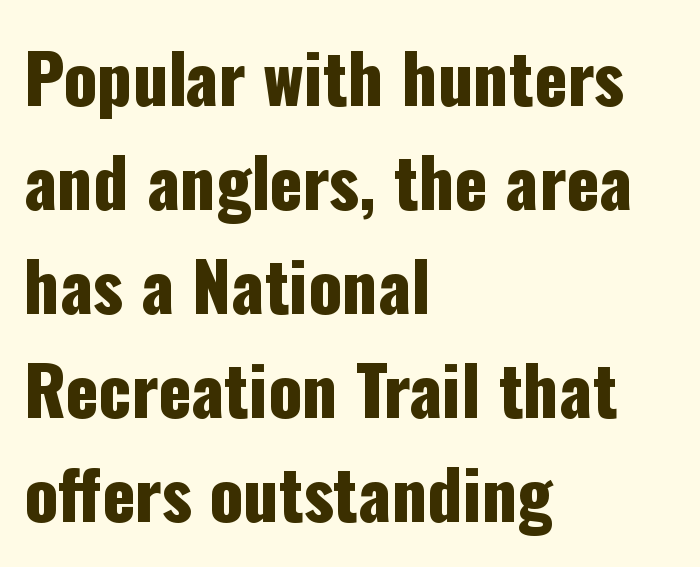
Q: Is the text italic (slanted)? A: No, it is upright.
Q: Is the typeface a serif or a sans-serif typeface? A: Sans-serif.
Q: Is the text underlined? A: No.
Q: How is the paragraph aligned? A: Left-aligned.
Q: Is the spacing between letters normal or unusually wide? A: Normal.
Q: Is the spacing between lines tight, normal or loose? A: Normal.
Q: Width (condensed, normal, or wide)? A: Condensed.
Q: Stroke contrast? A: Low.
Q: x-height? A: Medium.
Q: Monospaced? A: No.
